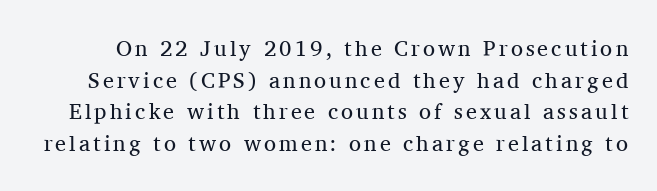
You can tell it's not italic because the verticals are truly vertical. Check the space under the baseline: it is left empty. Regular leading. The letters look calm and open, with moderate or lighter stems.
